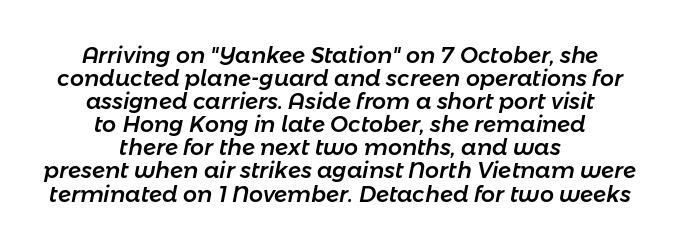
Clear beneath every line of the passage. Default kerning and tracking; the words read as compact shapes. How would I describe the line gaps? Narrow and economical. Compared with a flush-left layout, this one balances lines on the center instead. The text carries the slant typical of an italic or oblique font.
